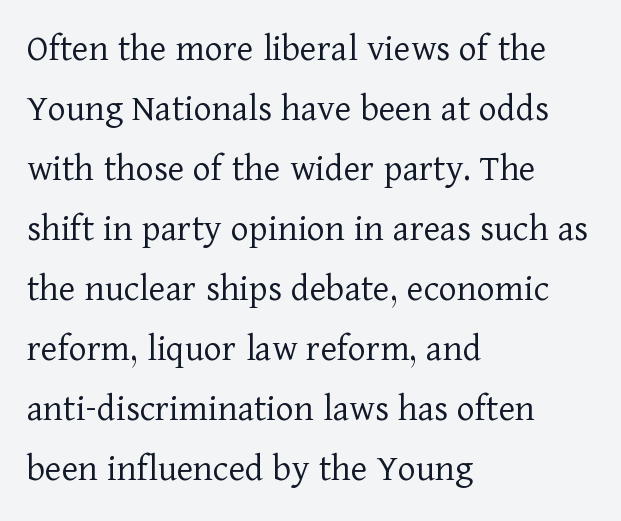
One glance says typical: line gaps are just what's usual. Is this a sans? No — the strokes have serifs. The specimen reads as upright at a glance. Bold? No — there's no thickening of the strokes.
